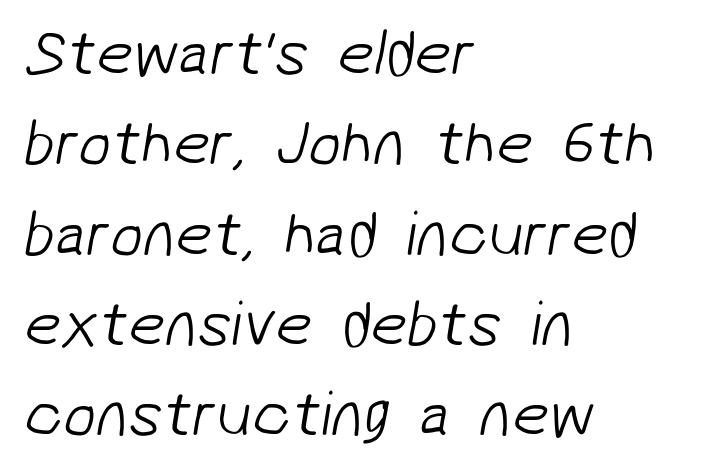
{"serif": "no", "bold": "no", "weight": "light", "width": "normal", "stroke_contrast": "low", "x_height": "medium", "monospaced": "no", "underline": "no", "align": "left", "line_spacing": "normal", "line_spacing_ratio": 1.39, "letter_spacing": "normal", "letter_spacing_em": 0.0, "glyph_px": 65}
